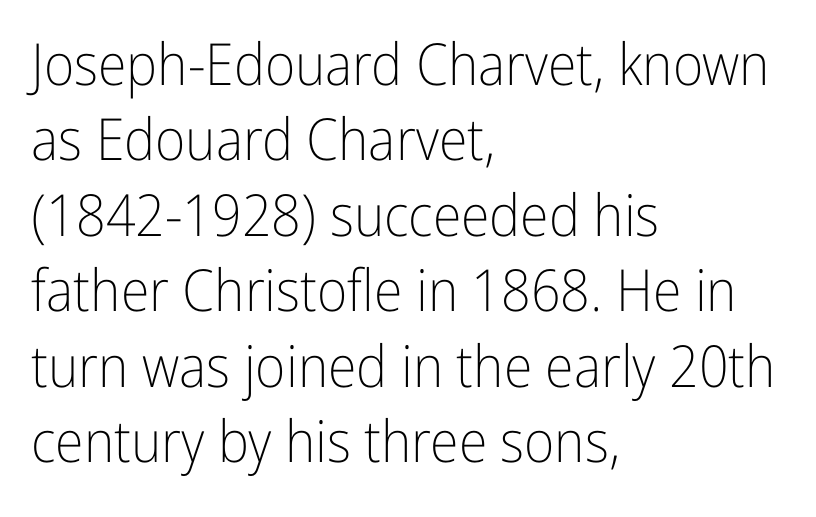
Leading matches the norm, producing a regular column. Caption: multi-line text, flush left, ragged right. The passage shown is typed in a proportional face where columns would drift. The line texture is even and compact thanks to regular tracking. Check under the words: just untouched page.
